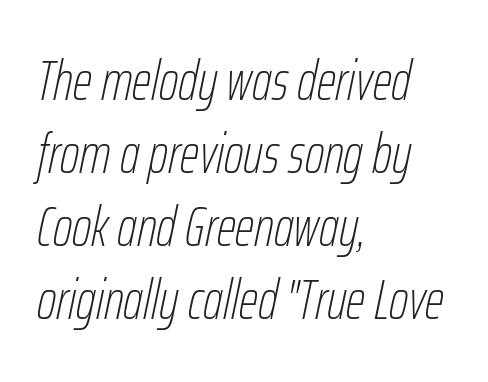
Proportional: the letters do not fall into vertical columns. Words appear dense and cohesive because spacing is normal. Line starts are locked; line ends wander. Rendered with sloped, italic letterforms.
